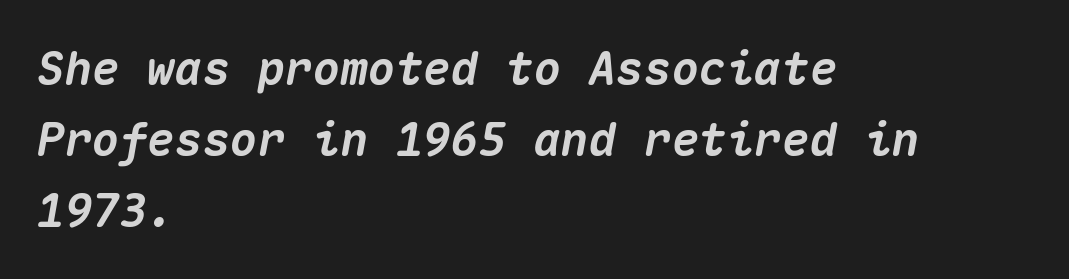
{"italic": "yes", "lean": "right", "slant_degrees": 10, "bold": "yes", "weight": "heavy", "width": "normal", "stroke_contrast": "medium", "x_height": "medium", "monospaced": "yes", "underline": "no", "align": "left", "line_spacing": "normal", "line_spacing_ratio": 1.54, "letter_spacing": "normal", "letter_spacing_em": 0.0, "glyph_px": 46}
